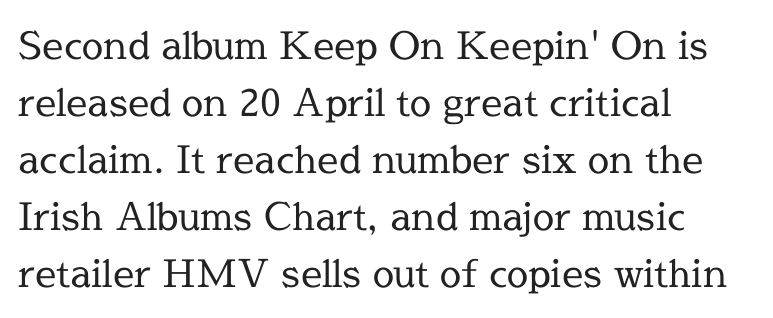
Q: Is the text bold? A: No.
Q: Is the text italic (slanted)? A: No, it is upright.
Q: Is the typeface a serif or a sans-serif typeface? A: Serif.
Q: Is the text underlined? A: No.
Q: How is the paragraph aligned? A: Left-aligned.
Q: Is the spacing between letters normal or unusually wide? A: Normal.
Q: Is the spacing between lines tight, normal or loose? A: Normal.
Q: Width (condensed, normal, or wide)? A: Normal.
Q: x-height? A: Medium.
Q: Monospaced? A: No.
